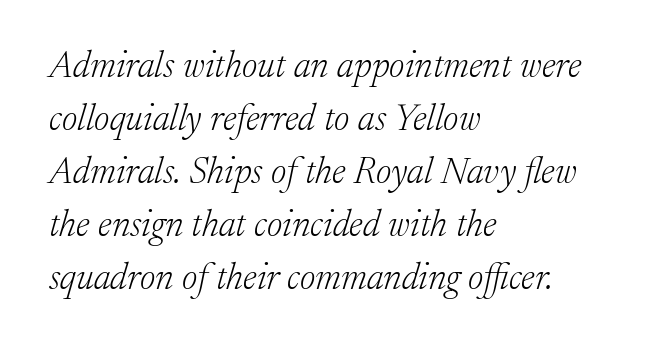
The image shows 37 px light serif type, italic (leaning right); set left-aligned, normal line spacing (1.43x), normal letter spacing, not underlined; low stroke contrast and a medium x-height.
